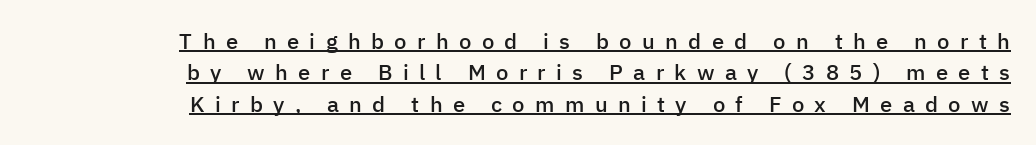
Every letter is mildly thick-stroked: semibold rather than bold. The rows are spaced the way most documents space them. There is plenty of visible air inserted between adjacent glyphs. Like a heading marked for emphasis, these lines bear an underscore. This rendering uses right alignment, leaving the left contour irregular. Italic? Not at all — the glyphs are vertical.
